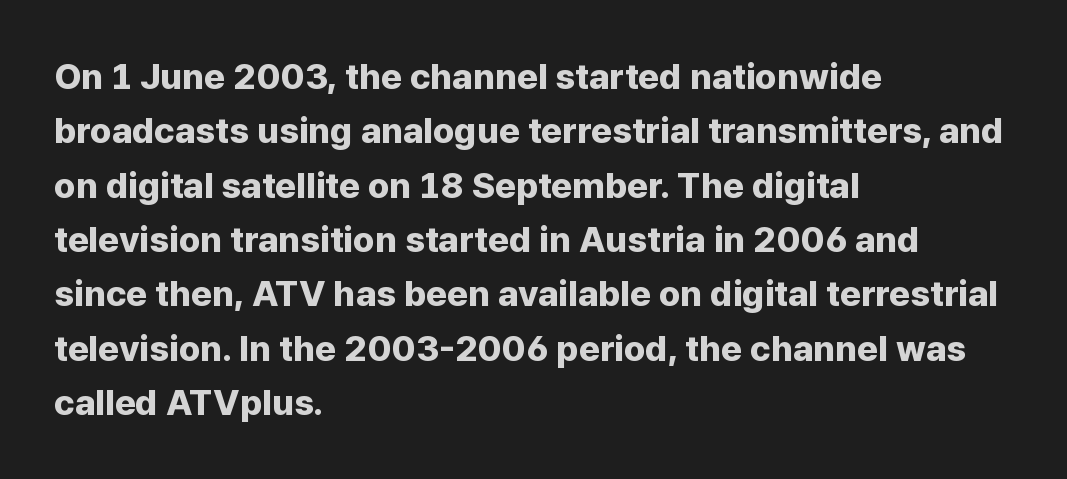
{"serif": "no", "italic": "no", "bold": "yes", "weight": "bold", "width": "normal", "stroke_contrast": "low", "x_height": "medium", "monospaced": "no", "underline": "no", "align": "left", "line_spacing": "normal", "line_spacing_ratio": 1.51, "letter_spacing": "normal", "letter_spacing_em": 0.0, "glyph_px": 36}
